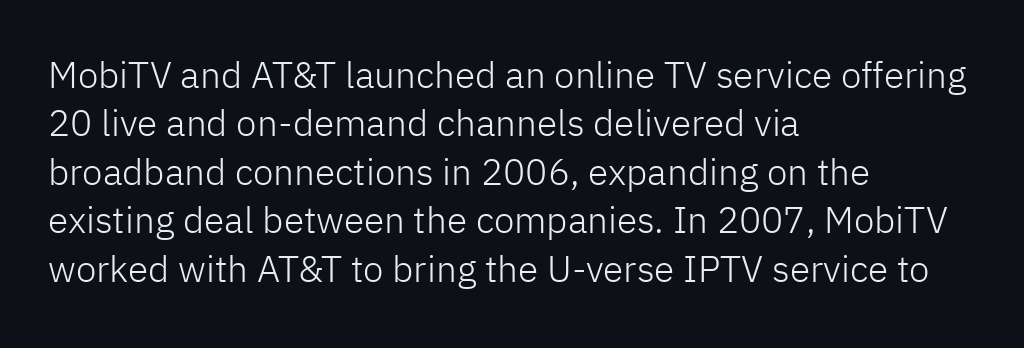
This is the regular roman posture of the typeface. Counters stay open thanks to moderate or lighter strokes. Anything drawn beneath the words? Only blank space. One-word summary of the alignment: left.
